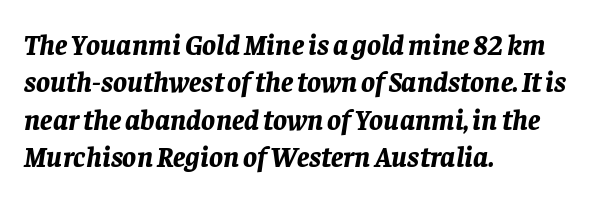
Q: Is the text bold? A: Yes.
Q: Is the text italic (slanted)? A: Yes, it leans right by about 8 degrees.
Q: Is the text underlined? A: No.
Q: How is the paragraph aligned? A: Left-aligned.
Q: Is the spacing between letters normal or unusually wide? A: Normal.
Q: Is the spacing between lines tight, normal or loose? A: Normal.
Q: Width (condensed, normal, or wide)? A: Normal.
Q: Stroke contrast? A: Low.
Q: x-height? A: Large.
Q: Monospaced? A: No.
